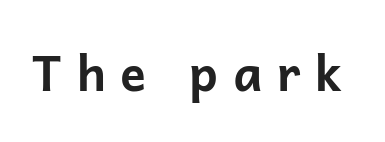
{"serif": "no", "italic": "no", "bold": "yes", "weight": "bold", "width": "normal", "stroke_contrast": "low", "x_height": "medium", "monospaced": "no", "underline": "no", "letter_spacing": "wide", "letter_spacing_em": 0.31, "glyph_px": 48}
